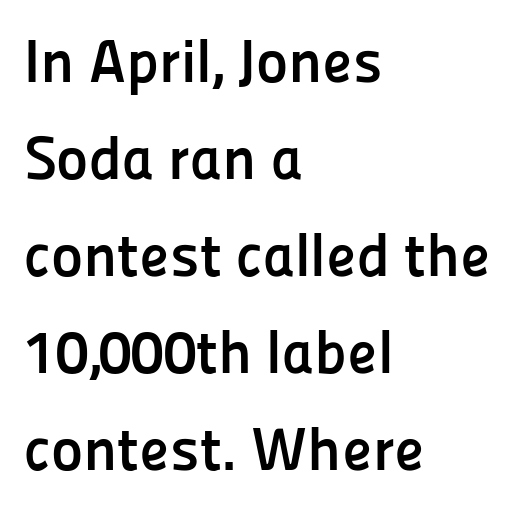
The image shows 61 px semibold sans-serif type, upright; set left-aligned, normal line spacing (1.59x), normal letter spacing, not underlined; low stroke contrast and a medium x-height.
